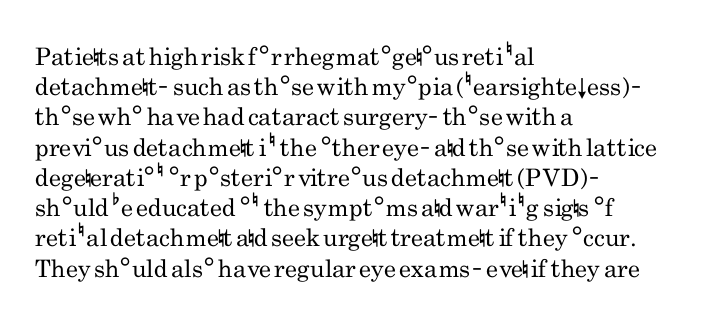
The image shows 24 px text type, upright; set left-aligned, normal line spacing (1.26x), normal letter spacing, not underlined.
